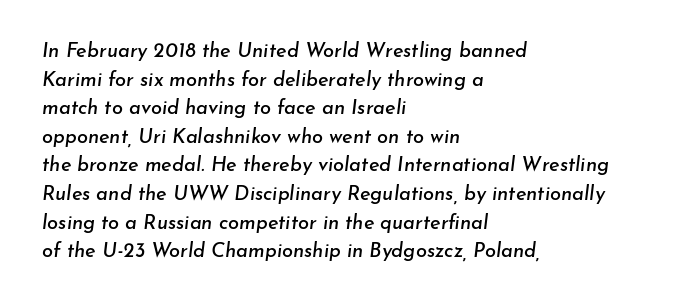
Words float on clear page, feet unadorned. The face used here has a pronounced slope to its letters. This sample keeps an unexceptional amount of space between lines. The paragraph shown leans on its left margin. Nobody touched the tracking dial on this one.
